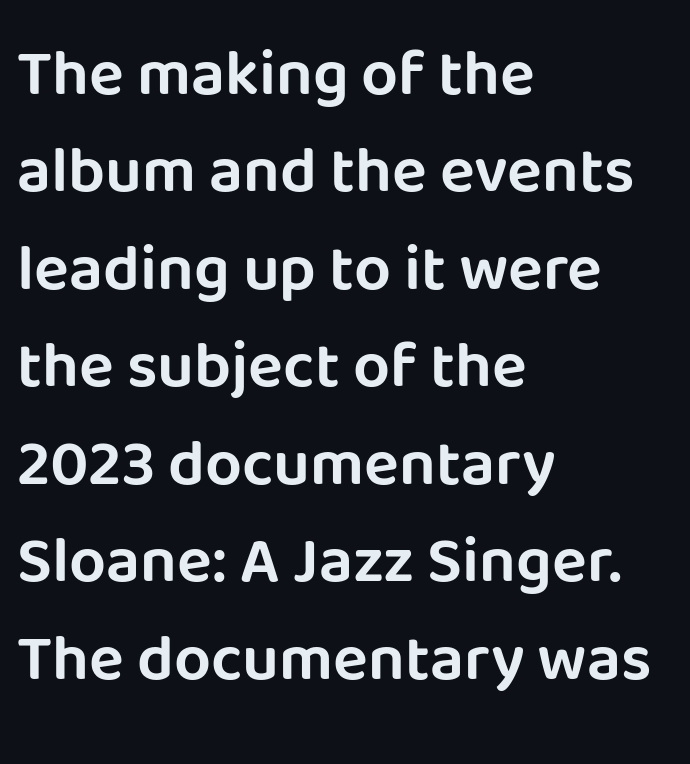
The image shows 65 px sans-serif type, upright; set left-aligned, normal line spacing (1.5x), normal letter spacing, not underlined; low stroke contrast and a large x-height.
